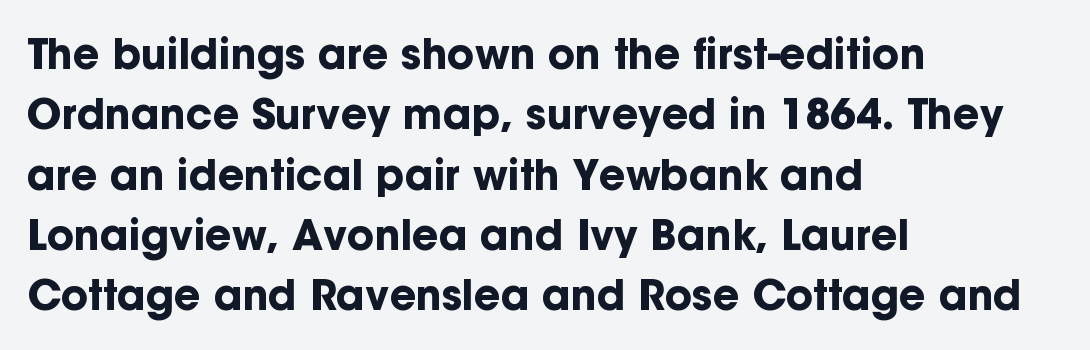
This sample uses plain, unmodified letter spacing. Heft: maximum for text — a bold. One-word summary of the alignment: left. You can tell from the bare stems that sans-serif type was used. This is the regular roman posture of the typeface.
